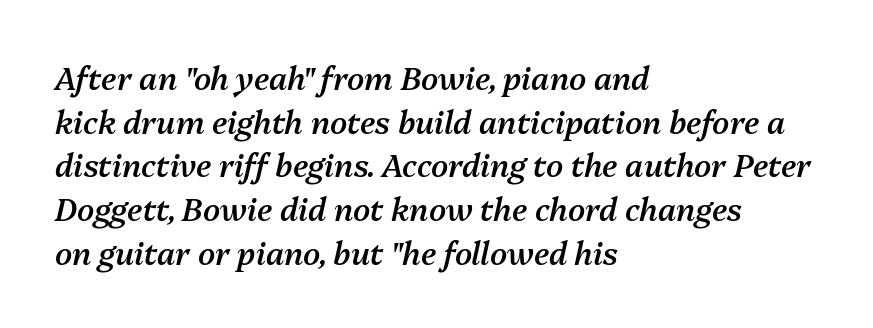
The image shows 31 px semibold type, italic (leaning right); set left-aligned, normal line spacing (1.41x), normal letter spacing, not underlined; medium stroke contrast and a medium x-height.
